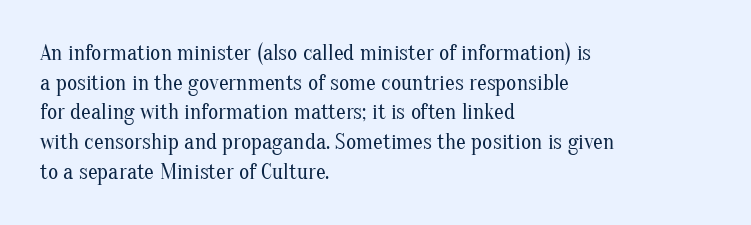
{"italic": "no", "bold": "no", "underline": "no", "align": "left", "line_spacing": "normal", "line_spacing_ratio": 1.35, "letter_spacing": "normal", "letter_spacing_em": 0.0, "glyph_px": 22}
